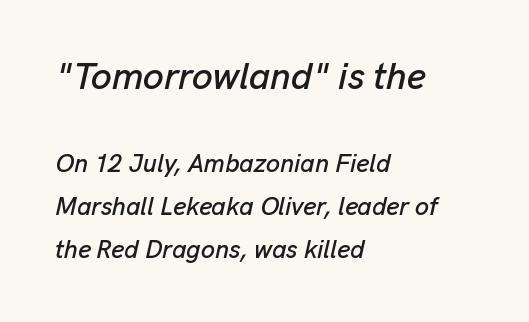
{"italic": "yes", "lean": "right", "slant_degrees": 13, "width": "normal", "stroke_contrast": "low", "x_height": "medium", "monospaced": "no", "underline": "no", "align": "left", "line_spacing_ratio": 1.73, "letter_spacing": "normal", "letter_spacing_em": 0.0, "larger_block": "first", "size_ratio": 1.48, "glyph_px": 37}
